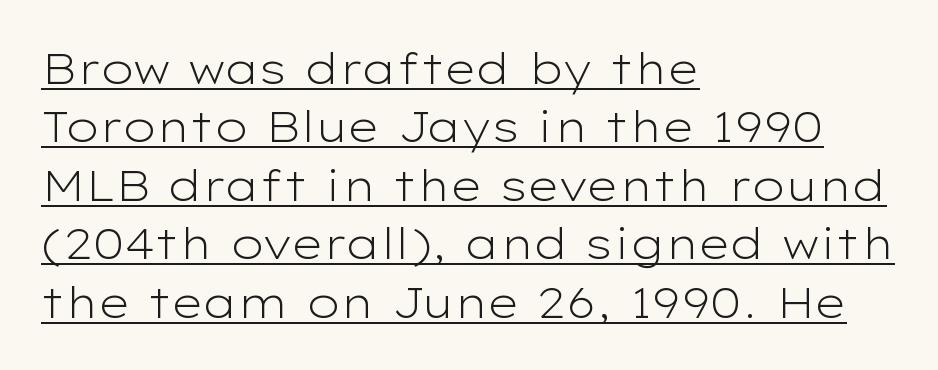
The image shows 43 px light, wide sans-serif type, upright; set left-aligned, normal line spacing (1.36x), normal letter spacing, underlined; low stroke contrast and a medium x-height.
